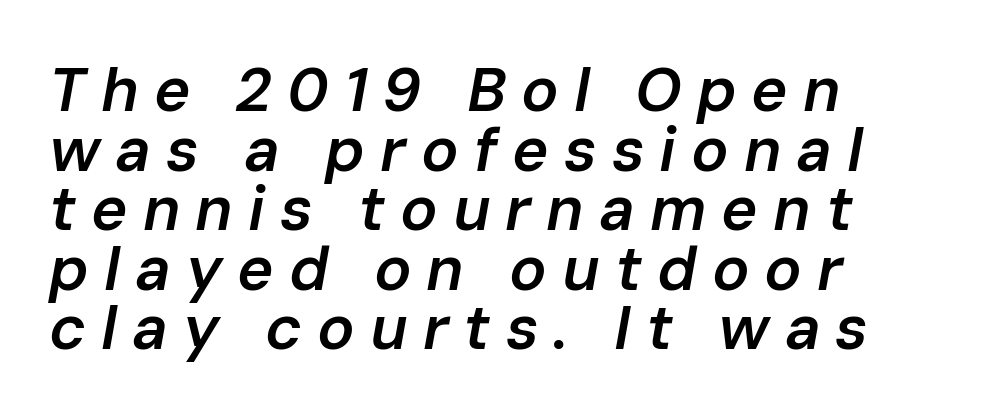
The image shows 62 px semibold type, italic (leaning right); set left-aligned, tight line spacing (0.96x), unusually wide letter spacing (+0.24 em), not underlined; low stroke contrast and a medium x-height.
